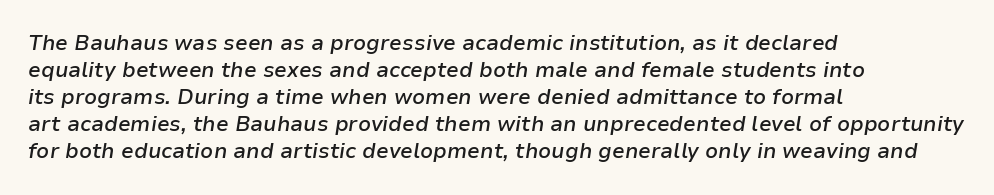
{"italic": "yes", "lean": "right", "slant_degrees": 9, "bold": "semi", "underline": "no", "align": "left", "line_spacing": "normal", "line_spacing_ratio": 1.29, "letter_spacing": "normal", "letter_spacing_em": 0.0, "glyph_px": 21}
